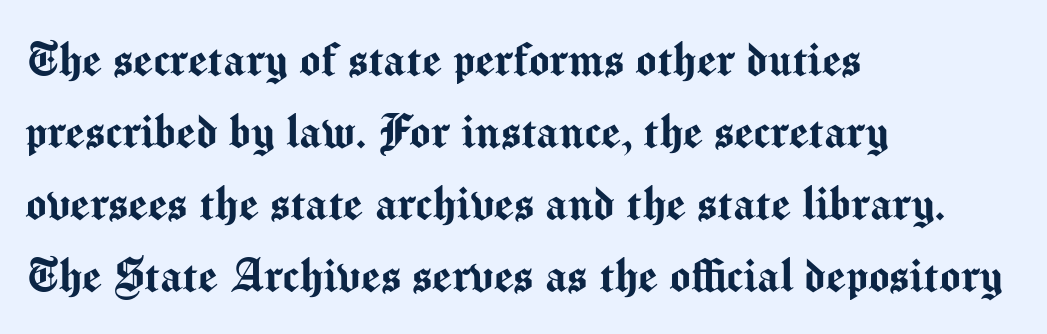
In terms of letterform style, serifs are entirely absent. Successive baselines arrive at the customary interval. Posture: straight, roman, zero tilt. Each letter keeps its own natural width here, so spacing adapts to shape. The gap between lines stays unmarked.
